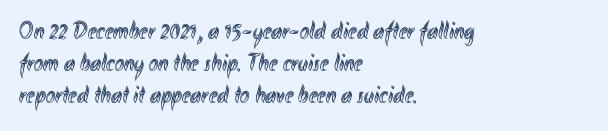
This sample uses plain, unmodified letter spacing. Decoration check: the copy has no underline. The typesetter chose a ragged-right arrangement here. Interline gaps are of average width in this sample.
